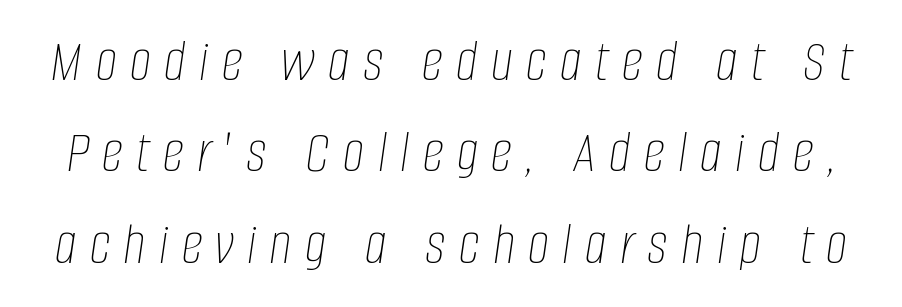
How are the letters spaced? Widely, with obvious added tracking. Style check: oblique. Leading: standard. Words float on clear page, feet unadorned. Weight: regular or lighter.
